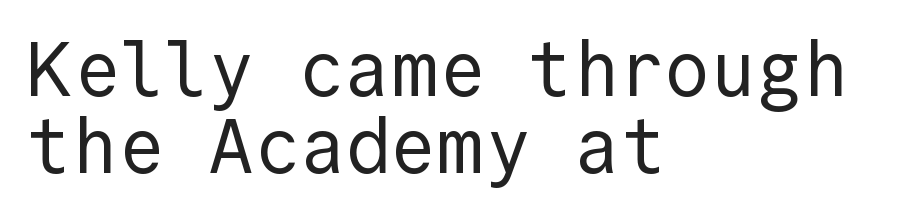
The image shows 76 px regular-weight sans-serif type, upright, monospaced; set left-aligned, tight line spacing (1.01x), normal letter spacing, not underlined; a medium x-height.
